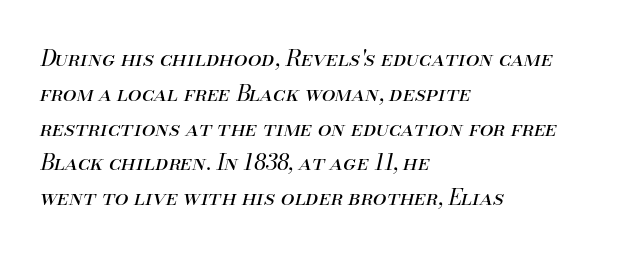
The image shows 22 px text type, italic (leaning right); set left-aligned, normal line spacing (1.58x), normal letter spacing, not underlined.
